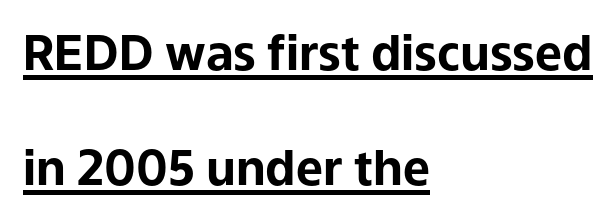
Q: Is the text bold? A: Yes.
Q: Is the text italic (slanted)? A: No, it is upright.
Q: Is the typeface a serif or a sans-serif typeface? A: Sans-serif.
Q: Is the text underlined? A: Yes.
Q: How is the paragraph aligned? A: Left-aligned.
Q: Is the spacing between letters normal or unusually wide? A: Normal.
Q: Is the spacing between lines tight, normal or loose? A: Loose.
Q: Width (condensed, normal, or wide)? A: Normal.
Q: Stroke contrast? A: Low.
Q: x-height? A: Medium.
Q: Monospaced? A: No.
